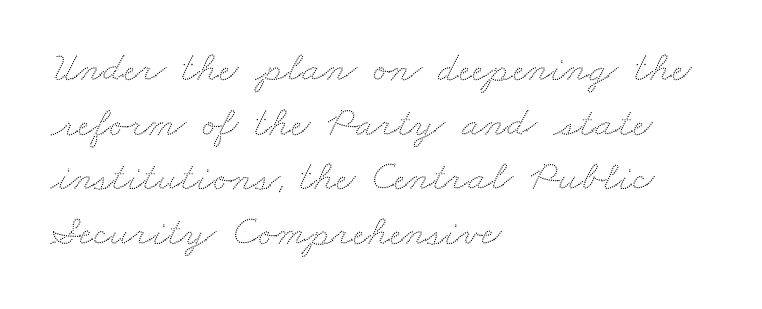
{"width": "wide", "stroke_contrast": "low", "x_height": "small", "monospaced": "no", "underline": "no", "align": "left", "line_spacing": "normal", "line_spacing_ratio": 1.3, "letter_spacing": "normal", "letter_spacing_em": 0.0, "glyph_px": 42}
